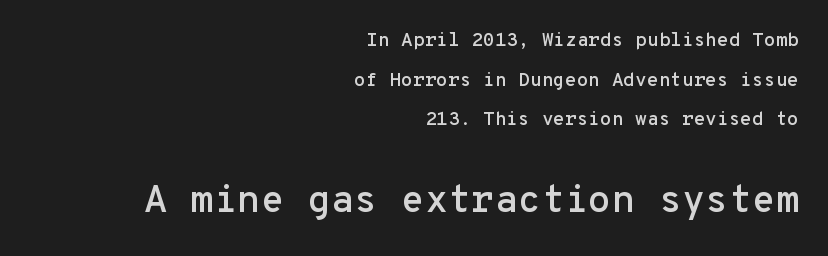
Q: Is the text italic (slanted)? A: No, it is upright.
Q: Is the typeface a serif or a sans-serif typeface? A: Sans-serif.
Q: Is the text underlined? A: No.
Q: How is the paragraph aligned? A: Right-aligned.
Q: Is the spacing between letters normal or unusually wide? A: Normal.
Q: Is the spacing between lines tight, normal or loose? A: Loose.
Q: Which block of text is set in a larger size, the first (top) or the second (bottom)? A: The second (bottom) one.
Q: Width (condensed, normal, or wide)? A: Normal.
Q: Stroke contrast? A: Low.
Q: x-height? A: Medium.
Q: Monospaced? A: Yes.
